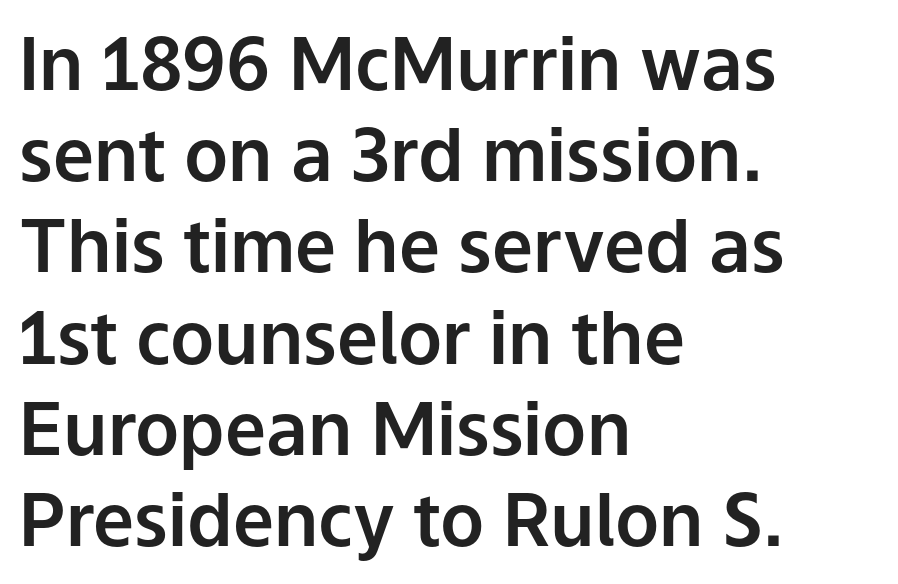
The image shows 73 px sans-serif type, upright; set left-aligned, normal line spacing (1.25x), normal letter spacing, not underlined; low stroke contrast and a medium x-height.
